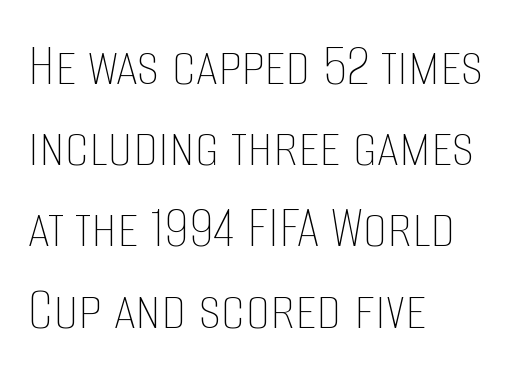
Typeset ragged right — the left edge is the straight one. Proportional: the letters do not fall into vertical columns. Characters follow at the spacing the type designer built in. The cut favours lightness, reaching ordinary text weight at its darkest. How would I describe the line gaps? Plain and ordinary. Descender tails drop into unmarked territory.
